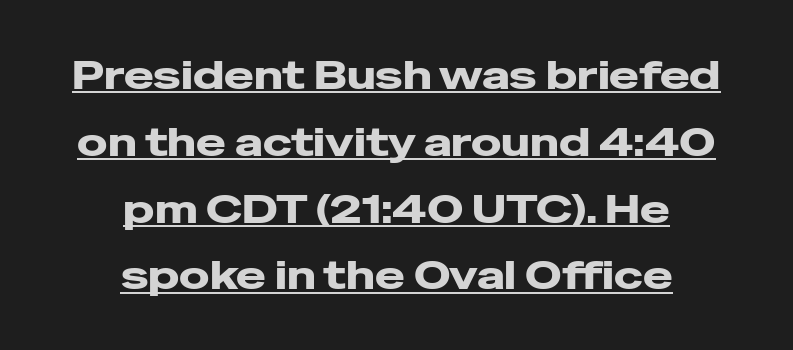
Bold? Absolutely — the strokes are thick and heavy. Observe the absence of serifs on each vertical stroke in this sample. Here the designer chose a conventional face with non-uniform glyph widths. Is there much room between lines? A standard amount, neither cramped nor airy.
